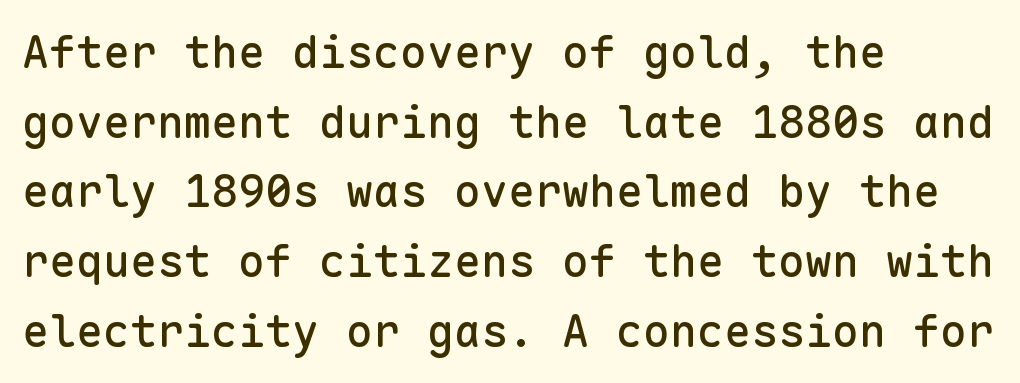
{"serif": "no", "italic": "no", "width": "normal", "stroke_contrast": "low", "x_height": "medium", "monospaced": "yes", "underline": "no", "align": "left", "line_spacing": "normal", "line_spacing_ratio": 1.55, "letter_spacing": "normal", "letter_spacing_em": 0.0, "glyph_px": 45}
